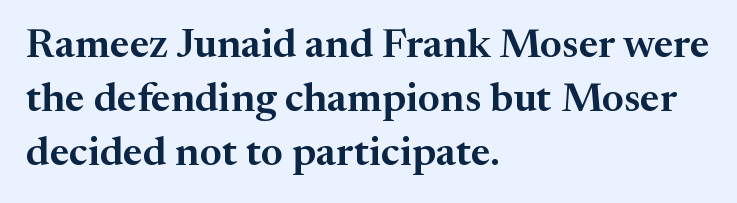
{"serif": "yes", "italic": "no", "width": "normal", "stroke_contrast": "medium", "x_height": "medium", "monospaced": "no", "underline": "no", "align": "left", "line_spacing": "normal", "line_spacing_ratio": 1.32, "letter_spacing": "normal", "letter_spacing_em": 0.0, "glyph_px": 41}
